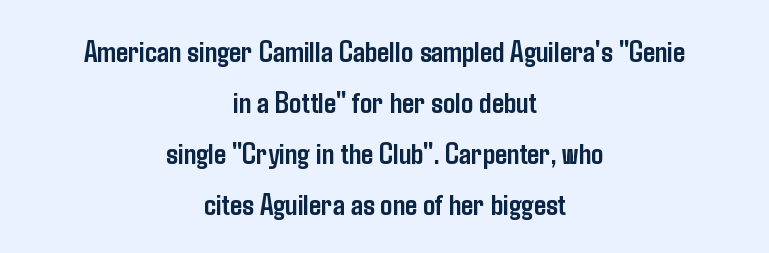
Q: Is the text bold? A: Yes.
Q: Is the text italic (slanted)? A: No, it is upright.
Q: Is the typeface a serif or a sans-serif typeface? A: Sans-serif.
Q: Is the text underlined? A: No.
Q: How is the paragraph aligned? A: Centered.
Q: Is the spacing between letters normal or unusually wide? A: Normal.
Q: Is the spacing between lines tight, normal or loose? A: Normal.
Q: Width (condensed, normal, or wide)? A: Condensed.
Q: Stroke contrast? A: Low.
Q: x-height? A: Medium.
Q: Monospaced? A: No.
